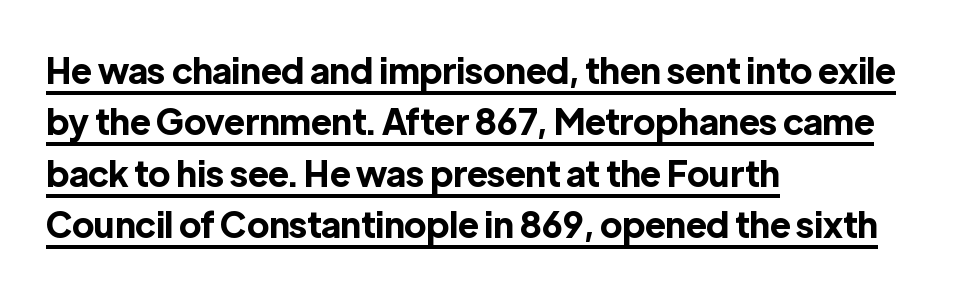
The image shows 35 px bold sans-serif type, upright; set left-aligned, normal line spacing (1.47x), normal letter spacing, underlined; a medium x-height.
